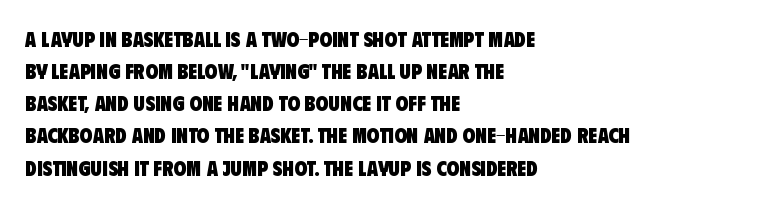
The image shows 21 px bold type; set left-aligned, normal line spacing (1.53x), normal letter spacing, not underlined.
